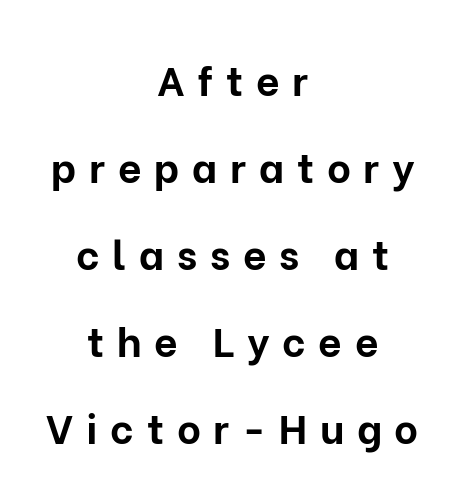
The image shows 41 px bold sans-serif type, upright; set centered, loose line spacing (2.12x), unusually wide letter spacing (+0.31 em), not underlined; low stroke contrast and a medium x-height.
